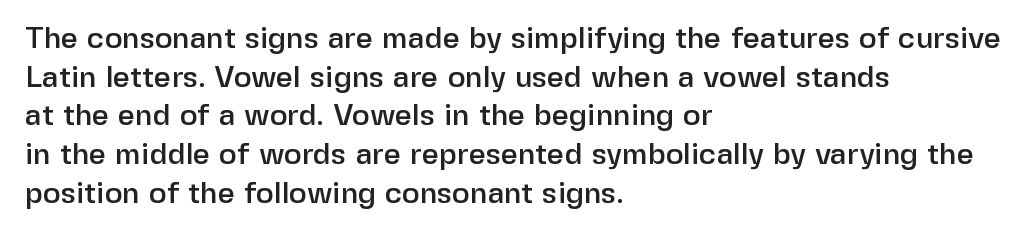
Q: Is the text italic (slanted)? A: No, it is upright.
Q: Is the typeface a serif or a sans-serif typeface? A: Sans-serif.
Q: Is the text underlined? A: No.
Q: How is the paragraph aligned? A: Left-aligned.
Q: Is the spacing between letters normal or unusually wide? A: Normal.
Q: Is the spacing between lines tight, normal or loose? A: Normal.
Q: Width (condensed, normal, or wide)? A: Normal.
Q: Stroke contrast? A: Low.
Q: x-height? A: Medium.
Q: Monospaced? A: No.
